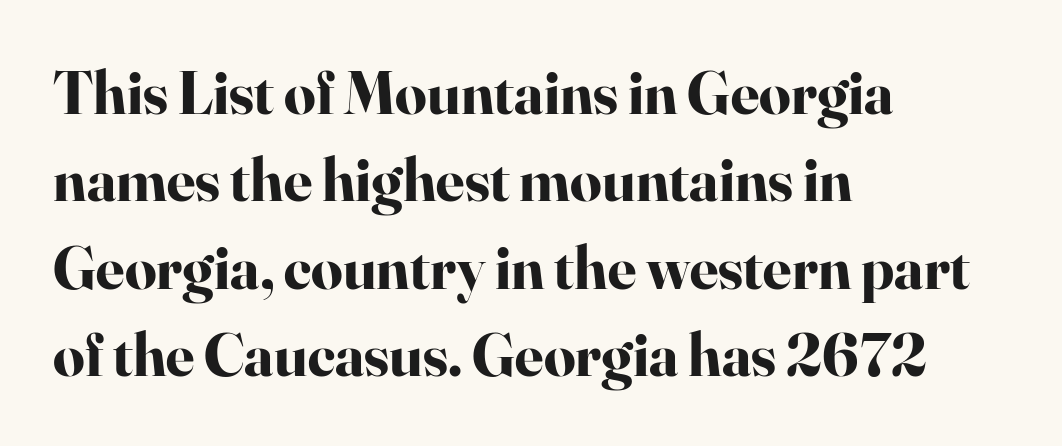
The image shows 62 px bold serif type, upright; set left-aligned, normal line spacing (1.41x), normal letter spacing, not underlined; high stroke contrast and a small x-height.
